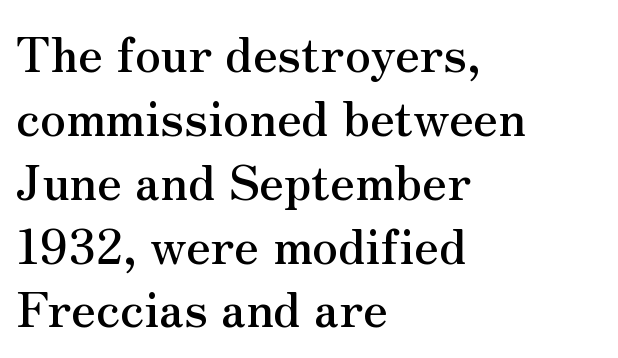
Typographically, this falls in the serif category. Quick note: underline off. Italic? Not at all — the glyphs are vertical. Spacing verdict: proportional, widths tailored to each character.
